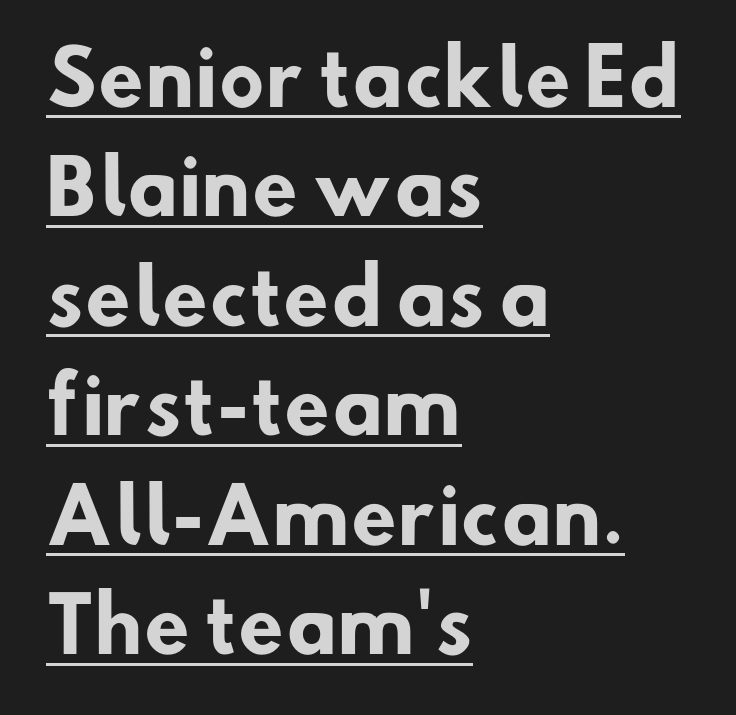
Q: Is the text bold? A: Yes.
Q: Is the typeface a serif or a sans-serif typeface? A: Sans-serif.
Q: Is the text underlined? A: Yes.
Q: How is the paragraph aligned? A: Left-aligned.
Q: Is the spacing between letters normal or unusually wide? A: Normal.
Q: Is the spacing between lines tight, normal or loose? A: Normal.
Q: Width (condensed, normal, or wide)? A: Normal.
Q: Stroke contrast? A: Low.
Q: x-height? A: Small.
Q: Monospaced? A: No.
